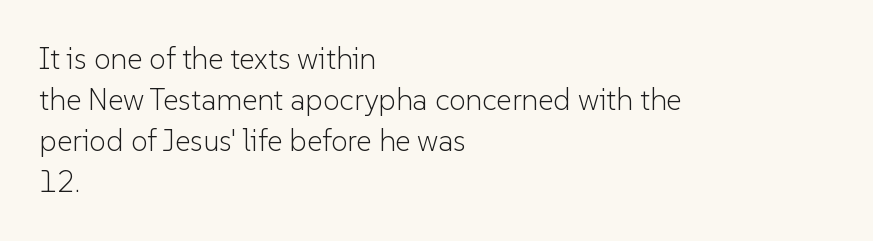
The image shows 30 px light sans-serif type, upright; set left-aligned, normal line spacing (1.37x), normal letter spacing, not underlined; low stroke contrast and a medium x-height.
